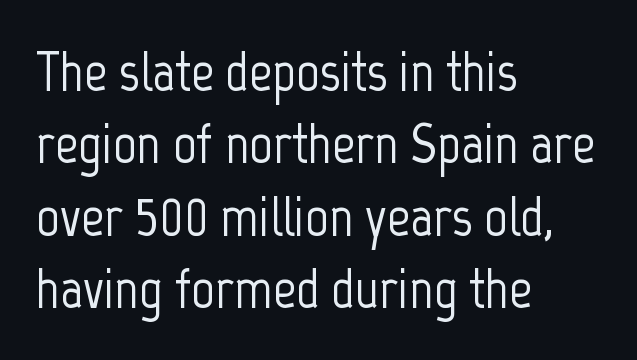
Q: Is the text italic (slanted)? A: No, it is upright.
Q: Is the typeface a serif or a sans-serif typeface? A: Sans-serif.
Q: Is the text underlined? A: No.
Q: How is the paragraph aligned? A: Left-aligned.
Q: Is the spacing between letters normal or unusually wide? A: Normal.
Q: Is the spacing between lines tight, normal or loose? A: Normal.
Q: Width (condensed, normal, or wide)? A: Condensed.
Q: Stroke contrast? A: Low.
Q: x-height? A: Medium.
Q: Monospaced? A: No.
